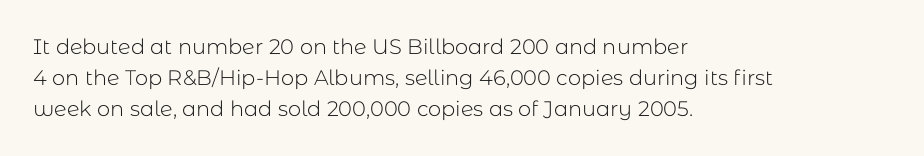
No chunkiness to these letters — they're not bold. The area under the type is left untouched. This rendering uses left alignment, leaving the right contour irregular. The font's upright variant was chosen for this text. Compared with typical body copy, the letter spacing here is the same.
